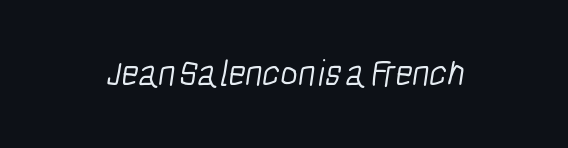
Grotesque or geometric, the face here clearly has no serifs. Letter spacing: default. Spacing verdict: proportional, widths tailored to each character. Letters have the restrained weight of plain body copy at most. Rule under the text: the space is simply empty.
